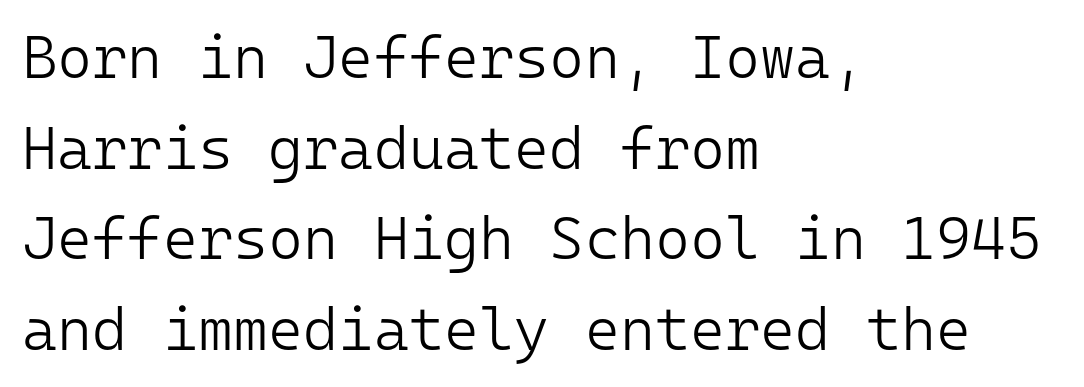
Q: Is the text bold? A: No.
Q: Is the text italic (slanted)? A: No, it is upright.
Q: Is the typeface a serif or a sans-serif typeface? A: Sans-serif.
Q: Is the text underlined? A: No.
Q: How is the paragraph aligned? A: Left-aligned.
Q: Is the spacing between letters normal or unusually wide? A: Normal.
Q: Is the spacing between lines tight, normal or loose? A: Normal.
Q: Width (condensed, normal, or wide)? A: Normal.
Q: Stroke contrast? A: Low.
Q: x-height? A: Medium.
Q: Monospaced? A: Yes.
